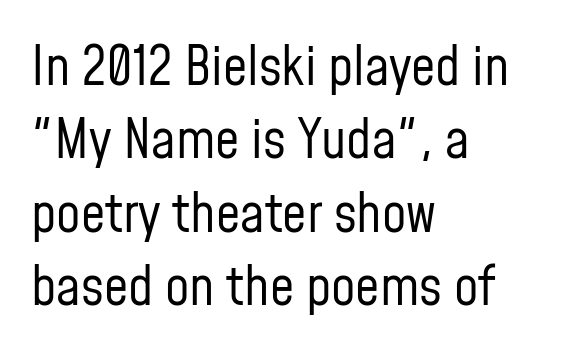
Q: Is the text bold? A: No.
Q: Is the text italic (slanted)? A: No, it is upright.
Q: Is the typeface a serif or a sans-serif typeface? A: Sans-serif.
Q: Is the text underlined? A: No.
Q: How is the paragraph aligned? A: Left-aligned.
Q: Is the spacing between letters normal or unusually wide? A: Normal.
Q: Is the spacing between lines tight, normal or loose? A: Normal.
Q: Width (condensed, normal, or wide)? A: Condensed.
Q: Stroke contrast? A: Low.
Q: x-height? A: Medium.
Q: Monospaced? A: No.
